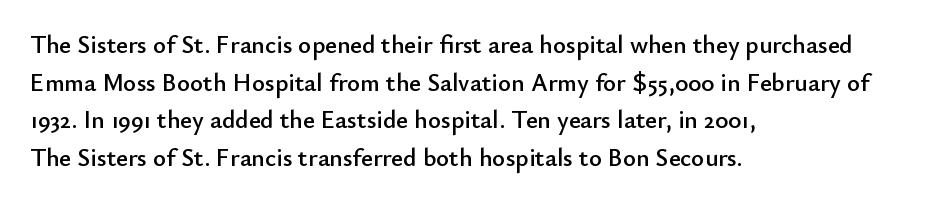
{"italic": "no", "underline": "no", "align": "left", "line_spacing": "normal", "line_spacing_ratio": 1.51, "letter_spacing": "normal", "letter_spacing_em": 0.0, "glyph_px": 25}
